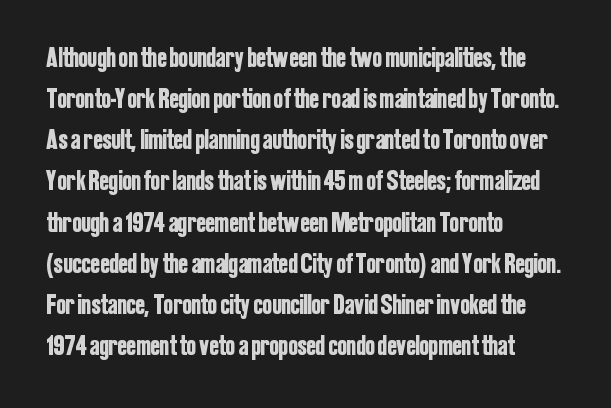
The image shows 28 px condensed sans-serif type, upright; set left-aligned, normal line spacing (1.47x), normal letter spacing, not underlined; low stroke contrast and a medium x-height.
